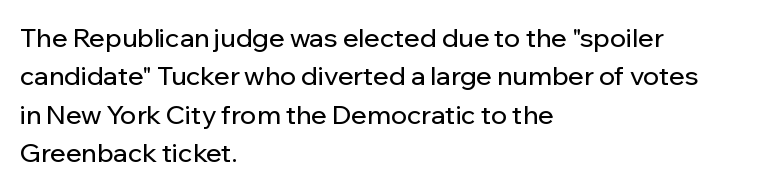
These lines keep a tight, regular rhythm from letter to letter. A student would call this left alignment; a typographer would say flush left, rag right. Descenders are the only things crossing below the line. Evenly set lines give the paragraph a standard silhouette. Ordinary non-slanted type is in use.
